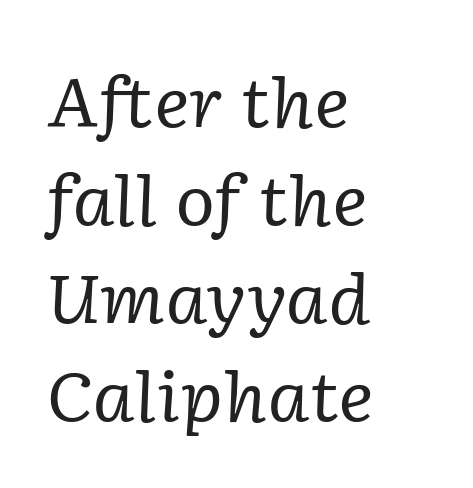
{"serif": "yes", "italic": "yes", "lean": "right", "slant_degrees": 2, "bold": "no", "weight": "regular", "width": "normal", "stroke_contrast": "low", "x_height": "medium", "monospaced": "no", "underline": "no", "align": "left", "line_spacing": "normal", "line_spacing_ratio": 1.44, "letter_spacing": "normal", "letter_spacing_em": 0.0, "glyph_px": 68}
